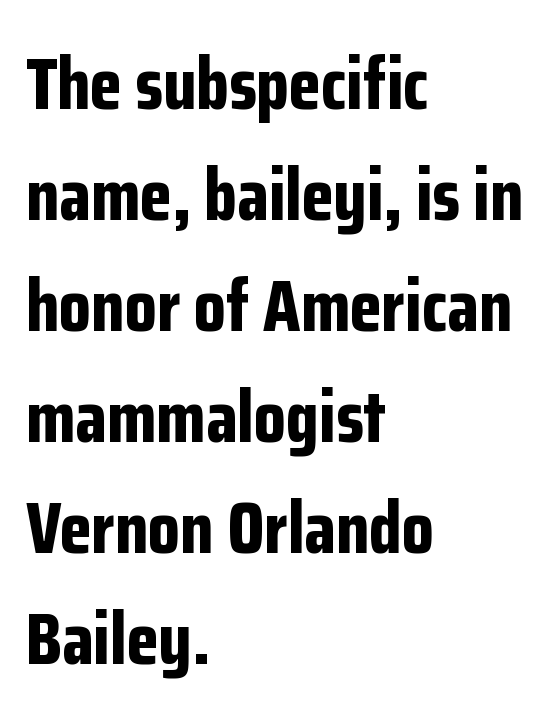
The image shows 73 px bold, condensed sans-serif type, upright; set left-aligned, normal line spacing (1.52x), normal letter spacing, not underlined; low stroke contrast and a medium x-height.
